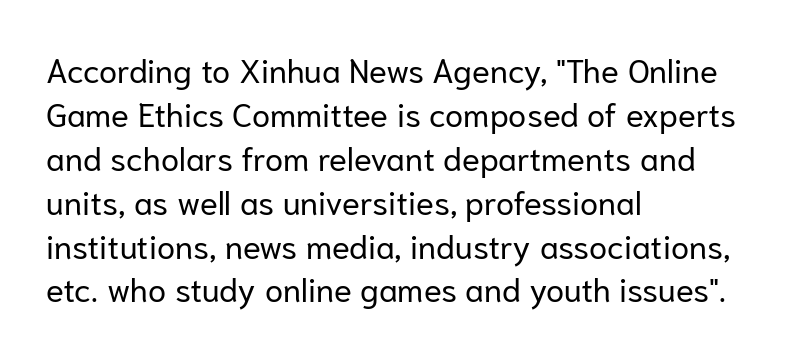
The letters carry no serifs — their stems end cleanly without finishing strokes. The paragraph has a hard left edge and a soft right edge. Is this a fixed-width face? No — the glyphs have proportional, varying widths. Notice how descenders clear the ascenders below comfortably — that's standard leading. The cut favours lightness, reaching ordinary text weight at its darkest. The type is set solid horizontally, with unmodified tracking.
